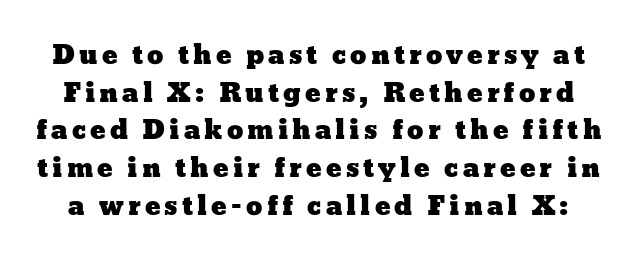
Q: Is the text italic (slanted)? A: No, it is upright.
Q: Is the text underlined? A: No.
Q: Is the spacing between lines tight, normal or loose? A: Normal.
